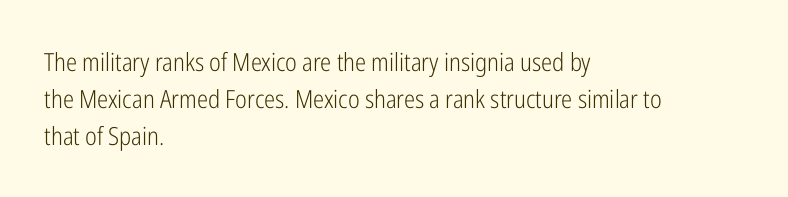
A typesetter would call this leading conventional body-copy spacing. Descender tails drop into unmarked territory. Visually the block forms a straight wall on the left and a jagged coastline on the right. Do the letters lean? They stand straight.
